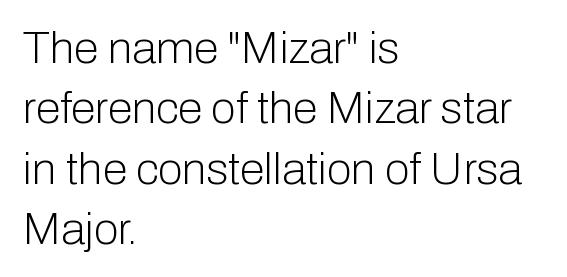
{"serif": "no", "italic": "no", "bold": "no", "weight": "light", "width": "normal", "stroke_contrast": "low", "x_height": "medium", "monospaced": "no", "underline": "no", "align": "left", "line_spacing": "normal", "line_spacing_ratio": 1.34, "letter_spacing": "normal", "letter_spacing_em": 0.0, "glyph_px": 45}
